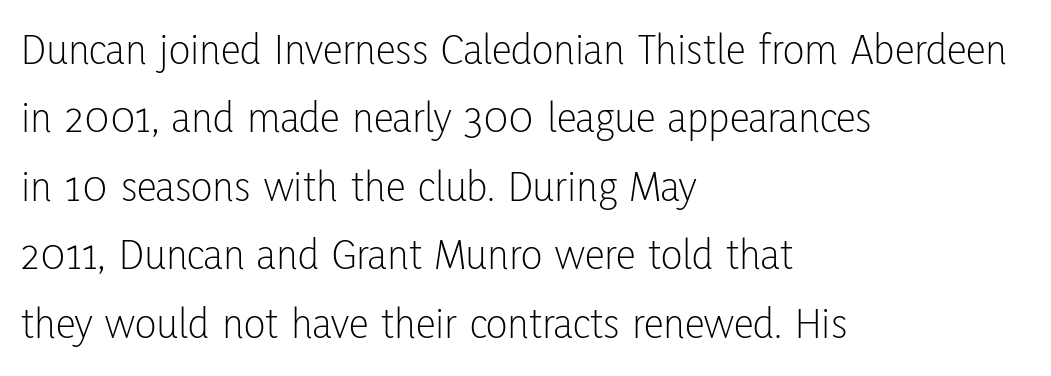
Does the lettering tilt? It doesn't — this is upright. Each new line begins a customary step beneath the previous one. Descender tails drop into unmarked territory. Is this a heavy cut? Hardly; it is regular or lighter.
